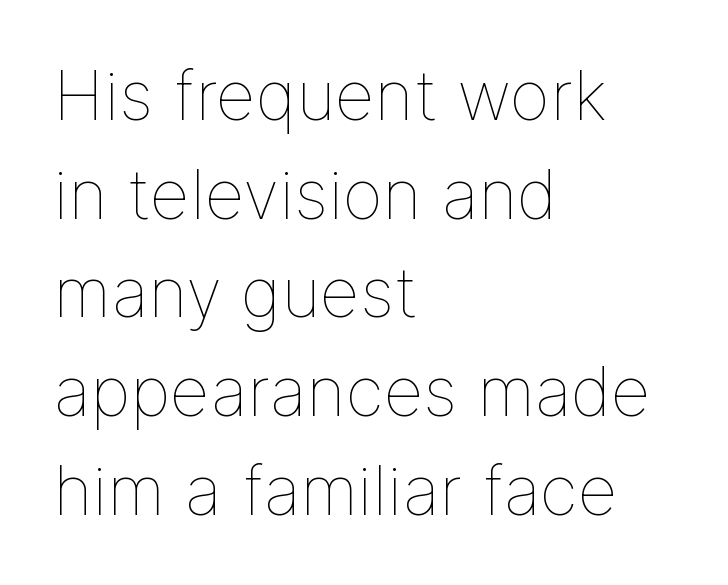
A bare baseline throughout the passage. Vertical strokes here are truly vertical. Notice how the passage keeps a crisp vertical edge on the left only. Vertically, the passage feels balanced, rows spaced as you'd expect.
